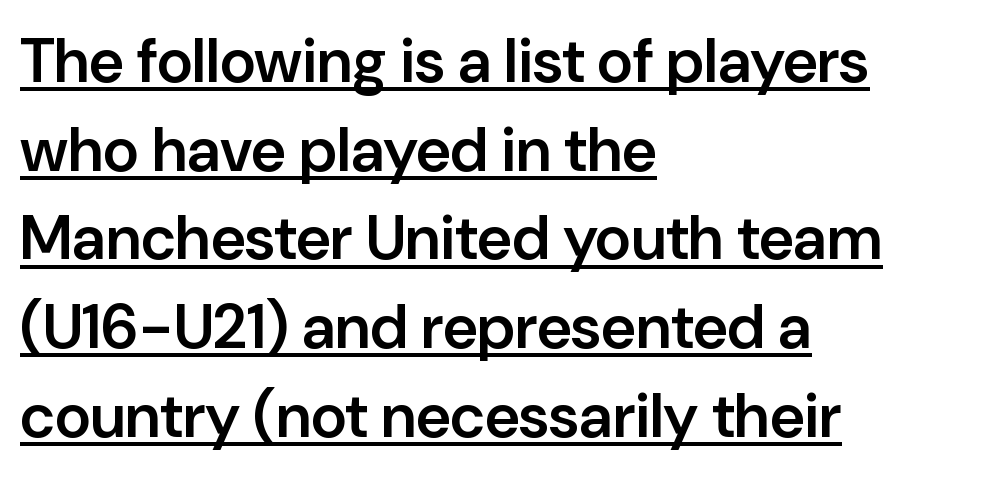
The image shows 62 px semibold sans-serif type, upright; set left-aligned, normal line spacing (1.43x), normal letter spacing, underlined; low stroke contrast and a medium x-height.
